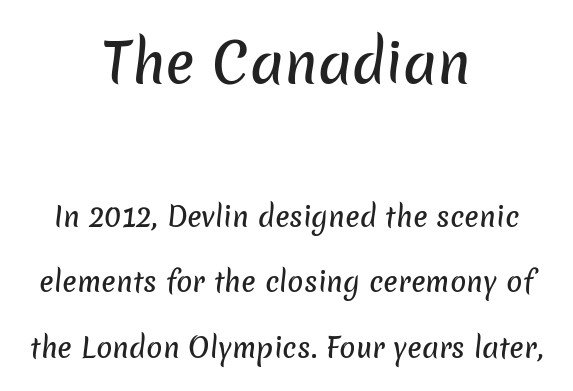
Q: Is the typeface a serif or a sans-serif typeface? A: Sans-serif.
Q: Is the text underlined? A: No.
Q: How is the paragraph aligned? A: Centered.
Q: Is the spacing between letters normal or unusually wide? A: Normal.
Q: Is the spacing between lines tight, normal or loose? A: Loose.
Q: Which block of text is set in a larger size, the first (top) or the second (bottom)? A: The first (top) one.
Q: Width (condensed, normal, or wide)? A: Normal.
Q: Stroke contrast? A: Low.
Q: x-height? A: Medium.
Q: Monospaced? A: No.
